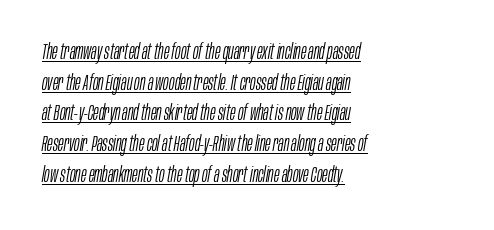
The image shows 21 px text type, italic (leaning right); set left-aligned, normal line spacing (1.46x), normal letter spacing, underlined.
